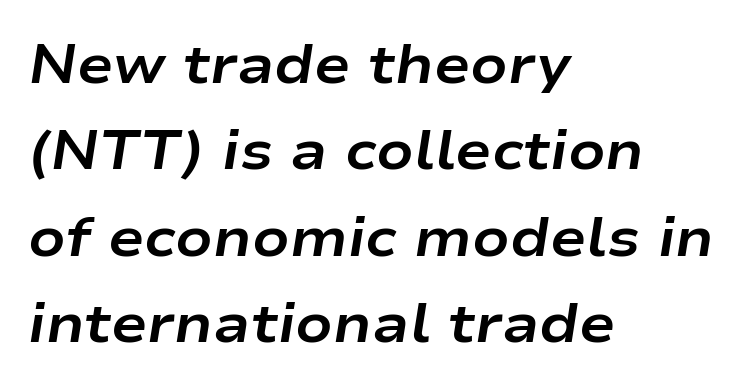
{"italic": "yes", "lean": "right", "slant_degrees": 9, "bold": "yes", "weight": "bold", "width": "wide", "stroke_contrast": "low", "x_height": "medium", "monospaced": "no", "underline": "no", "align": "left", "line_spacing": "normal", "line_spacing_ratio": 1.6, "letter_spacing": "normal", "letter_spacing_em": 0.0, "glyph_px": 54}
